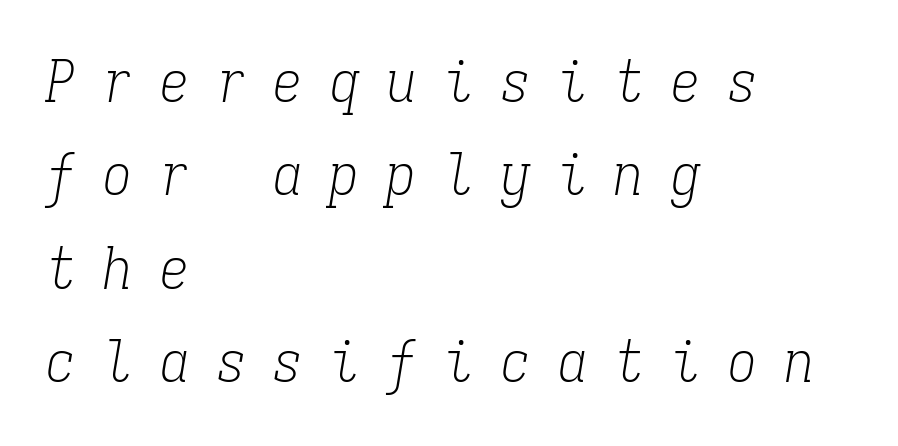
This is serif lettering, the kind often seen in printed books. Line starts are locked; line ends wander. Any mark beneath the type? The region is blank. Emphasis-style slanted type is in use. Normally led — the rows are evenly, conventionally spaced. Is this a fixed-width face? Yes — each glyph sits in an identical cell.
